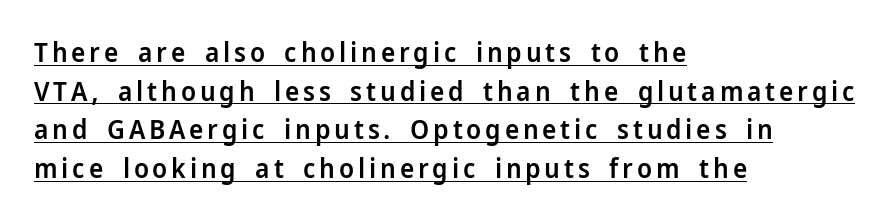
Q: Is the text bold? A: Semi-bold.
Q: Is the text italic (slanted)? A: No, it is upright.
Q: Is the text underlined? A: Yes.
Q: How is the paragraph aligned? A: Left-aligned.
Q: Is the spacing between lines tight, normal or loose? A: Normal.
